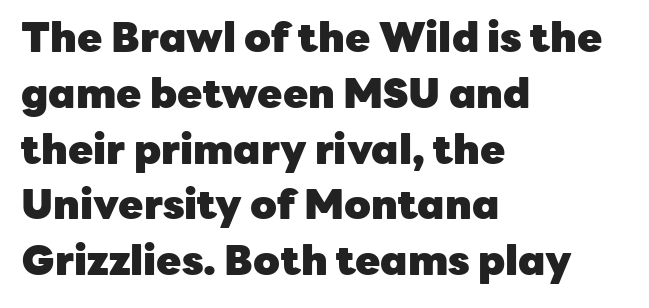
The image shows 41 px heavy sans-serif type, upright; set left-aligned, normal line spacing (1.36x), normal letter spacing, not underlined; low stroke contrast and a medium x-height.
